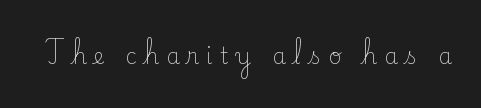
Q: Is the text bold? A: No.
Q: Is the text italic (slanted)? A: No, it is upright.
Q: Is the text underlined? A: No.
Q: Is the spacing between letters normal or unusually wide? A: Unusually wide.
